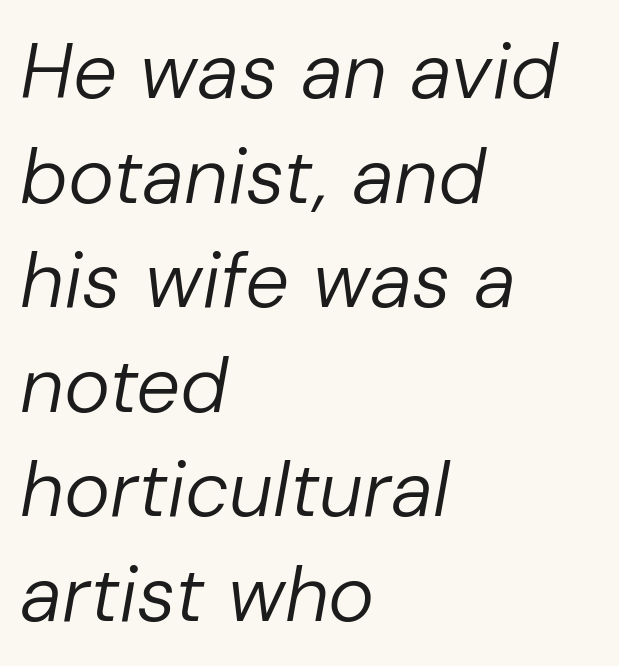
{"italic": "yes", "lean": "right", "slant_degrees": 10, "bold": "no", "weight": "regular", "width": "normal", "stroke_contrast": "low", "x_height": "medium", "monospaced": "no", "underline": "no", "align": "left", "line_spacing": "normal", "line_spacing_ratio": 1.34, "letter_spacing": "normal", "letter_spacing_em": 0.0, "glyph_px": 78}
